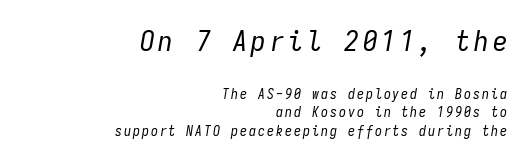
Q: Is the text bold? A: No.
Q: Is the text italic (slanted)? A: Yes, it leans right by about 9 degrees.
Q: Is the text underlined? A: No.
Q: How is the paragraph aligned? A: Right-aligned.
Q: Is the spacing between lines tight, normal or loose? A: Normal.
Q: Which block of text is set in a larger size, the first (top) or the second (bottom)? A: The first (top) one.
Q: Width (condensed, normal, or wide)? A: Condensed.
Q: Stroke contrast? A: Low.
Q: x-height? A: Medium.
Q: Monospaced? A: Yes.
